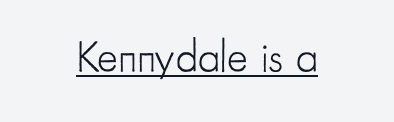
A typesetter would call this zero additional tracking. Ascenders rise straight up at ninety degrees. This is not heavy type; no bold has been used. Beneath each row of characters lies a ruled line. Check where the strokes stop: nothing finishes them off — pure sans.
